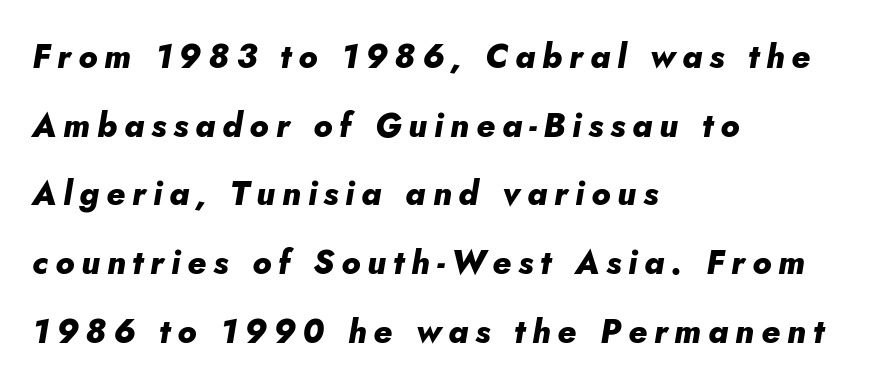
{"italic": "yes", "lean": "right", "slant_degrees": 10, "bold": "yes", "weight": "heavy", "width": "normal", "stroke_contrast": "low", "x_height": "small", "monospaced": "no", "underline": "no", "align": "left", "line_spacing": "loose", "line_spacing_ratio": 2.08, "letter_spacing": "wide", "letter_spacing_em": 0.21, "glyph_px": 33}
